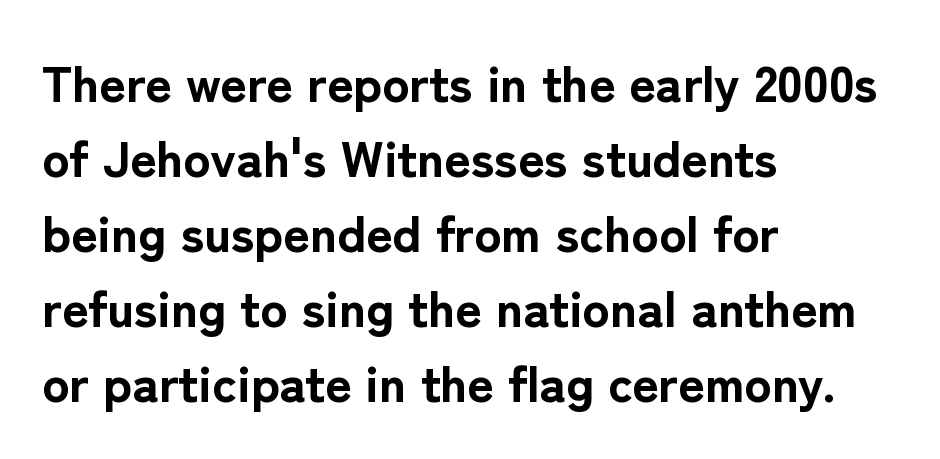
The image shows 51 px bold sans-serif type, upright; set left-aligned, normal line spacing (1.47x), normal letter spacing, not underlined; low stroke contrast and a medium x-height.
